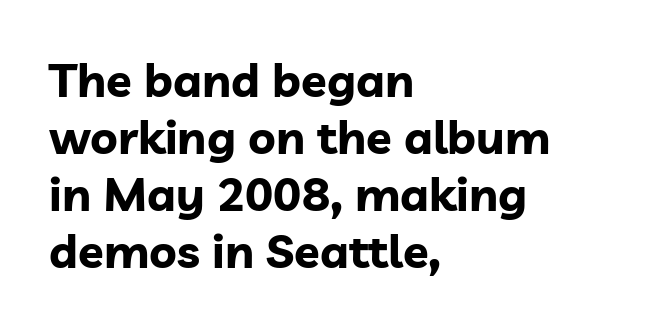
The image shows 47 px bold sans-serif type, upright; set left-aligned, line spacing 1.21x, normal letter spacing, not underlined; low stroke contrast and a medium x-height.
